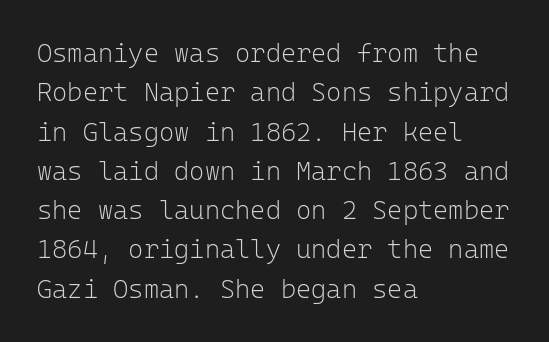
The image shows 26 px text type, upright; set left-aligned, normal line spacing (1.51x), normal letter spacing, not underlined.
